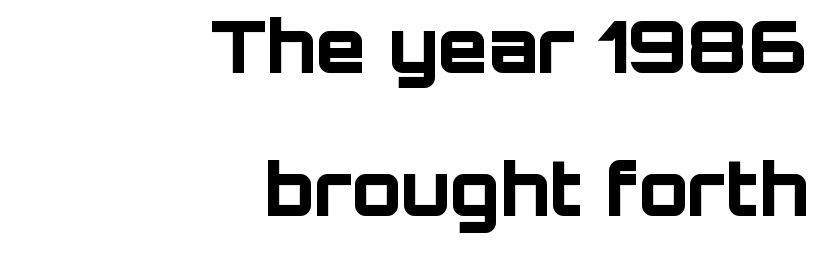
Q: Is the text bold? A: Yes.
Q: Is the text italic (slanted)? A: No, it is upright.
Q: Is the typeface a serif or a sans-serif typeface? A: Sans-serif.
Q: Is the text underlined? A: No.
Q: How is the paragraph aligned? A: Right-aligned.
Q: Is the spacing between letters normal or unusually wide? A: Normal.
Q: Is the spacing between lines tight, normal or loose? A: Loose.
Q: Width (condensed, normal, or wide)? A: Normal.
Q: Stroke contrast? A: Low.
Q: x-height? A: Large.
Q: Monospaced? A: No.
